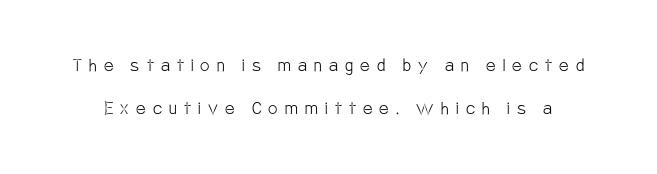
The image shows 21 px text type, upright; set loose line spacing (2.05x), unusually wide letter spacing (+0.34 em), not underlined.
